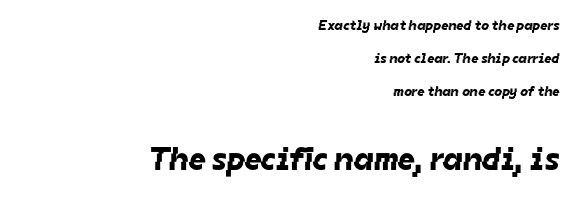
The image shows 33 px sans-serif type; set right-aligned, loose line spacing (2.36x), normal letter spacing, not underlined; the second (bottom) block is 2.36x larger; low stroke contrast and a medium x-height.
